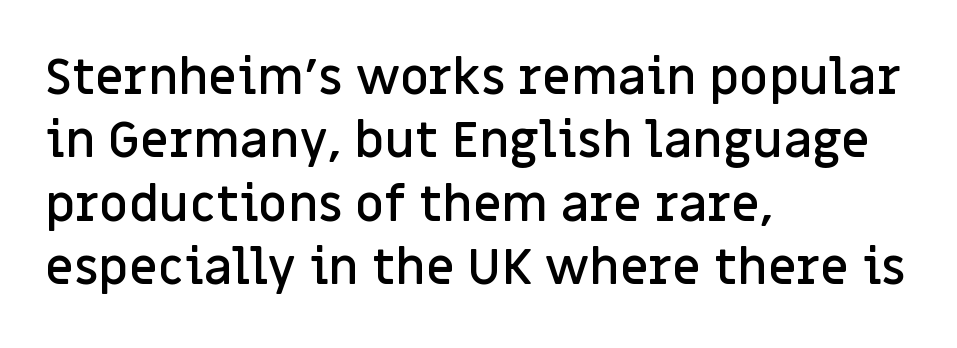
The image shows 50 px semibold sans-serif type, upright; set left-aligned, normal line spacing (1.27x), normal letter spacing, not underlined; low stroke contrast and a large x-height.
